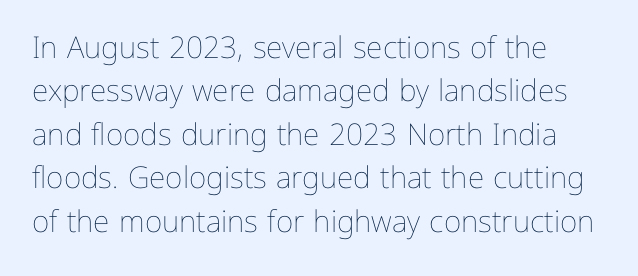
{"italic": "no", "bold": "no", "weight": "thin", "width": "normal", "stroke_contrast": "low", "x_height": "medium", "monospaced": "no", "underline": "no", "align": "left", "line_spacing": "normal", "line_spacing_ratio": 1.45, "letter_spacing": "normal", "letter_spacing_em": 0.0, "glyph_px": 30}
